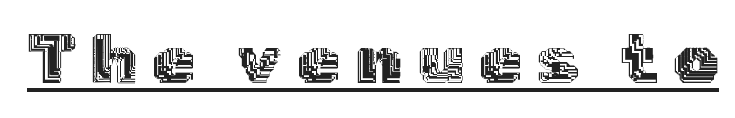
The image shows 70 px text type, upright; set unusually wide letter spacing (+0.21 em), underlined; a medium x-height.
